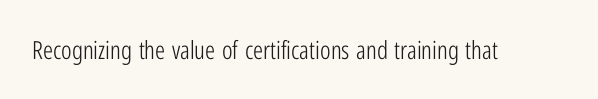
The image shows 25 px text type, upright; set normal letter spacing, not underlined.
